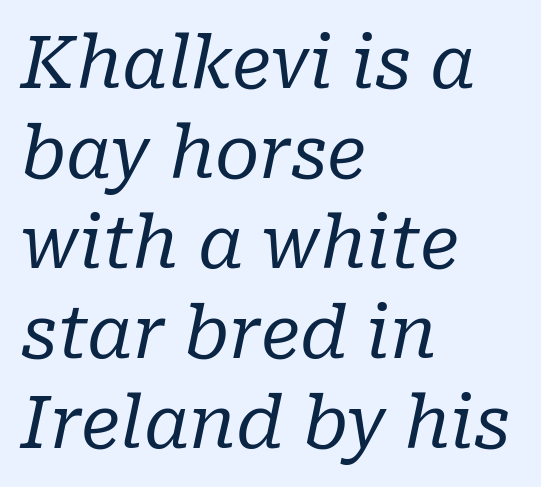
{"serif": "yes", "italic": "yes", "lean": "right", "slant_degrees": 10, "bold": "no", "weight": "regular", "width": "normal", "stroke_contrast": "low", "x_height": "medium", "monospaced": "no", "underline": "no", "align": "left", "line_spacing": "normal", "line_spacing_ratio": 1.25, "letter_spacing": "normal", "letter_spacing_em": 0.0, "glyph_px": 72}
